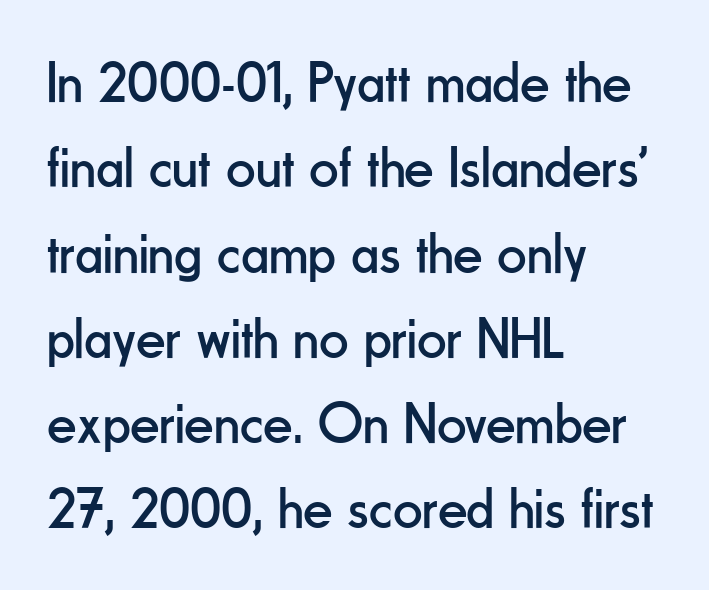
Q: Is the text bold? A: No.
Q: Is the text italic (slanted)? A: No, it is upright.
Q: Is the typeface a serif or a sans-serif typeface? A: Sans-serif.
Q: Is the text underlined? A: No.
Q: How is the paragraph aligned? A: Left-aligned.
Q: Is the spacing between letters normal or unusually wide? A: Normal.
Q: Is the spacing between lines tight, normal or loose? A: Normal.
Q: Width (condensed, normal, or wide)? A: Condensed.
Q: Stroke contrast? A: Low.
Q: x-height? A: Small.
Q: Monospaced? A: No.
